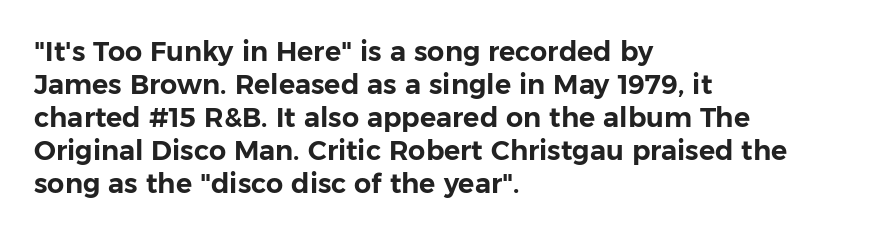
No extra tracking has been applied to these lines. Check the space under the baseline: it is left empty. The font's upright variant was chosen for this text. Casual observation: everything's shoved over to the left.
